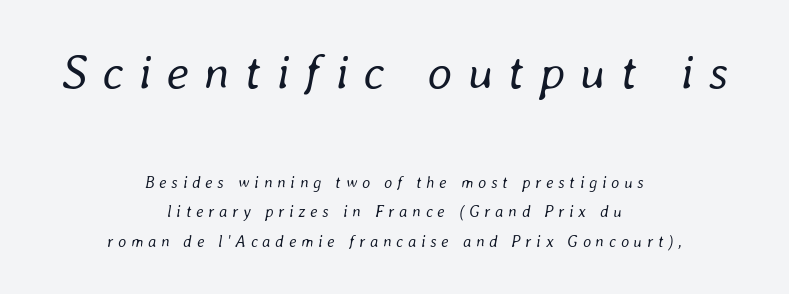
The image shows 49 px regular-weight type, italic (leaning right); set centered, line spacing 1.85x, unusually wide letter spacing (+0.3 em), not underlined; the first (top) block is 3.06x larger; low stroke contrast and a medium x-height.
